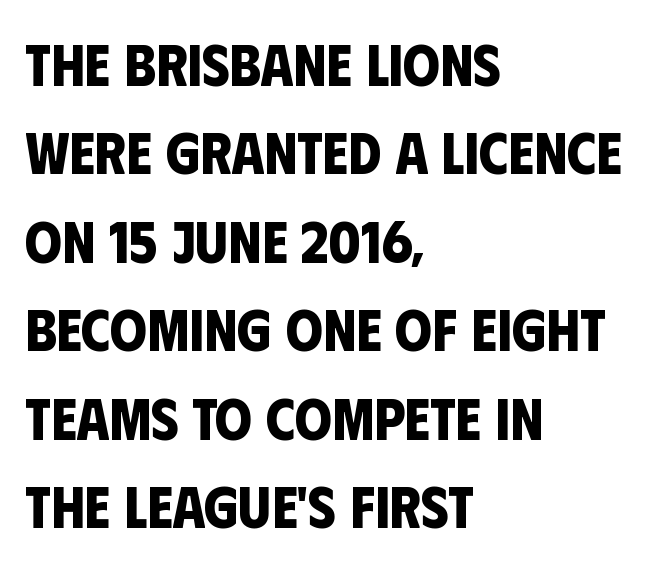
The image shows 59 px bold, condensed sans-serif type; set left-aligned, normal line spacing (1.5x), normal letter spacing, not underlined; low stroke contrast and a large x-height.
